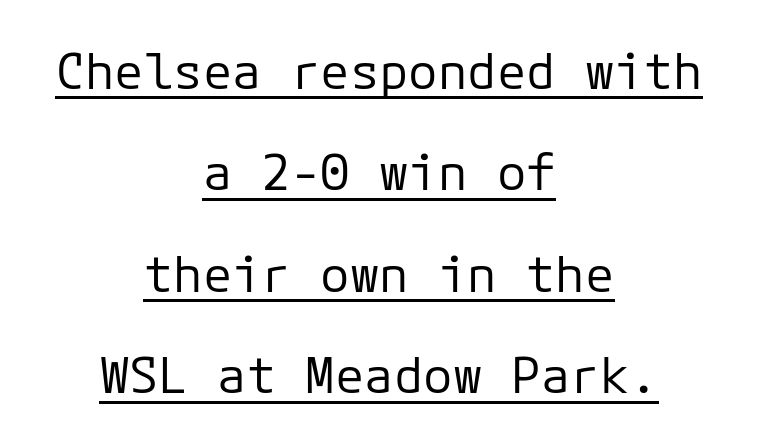
This rendering leaves character spacing at its baseline value. The paragraph has two soft edges and a firm central axis. Are there feet on the stems? There aren't — it's a sans. Every word sits above its own underline.
